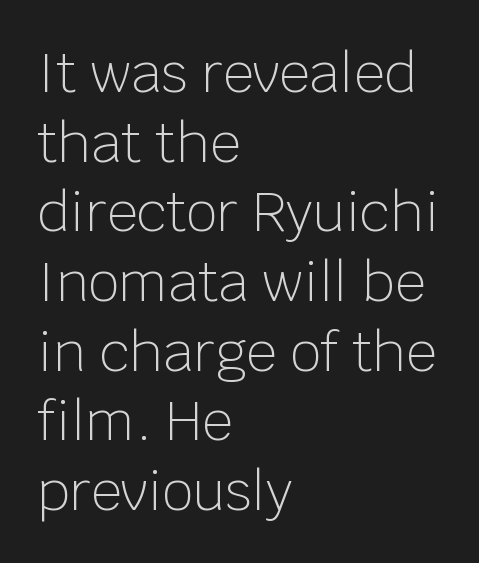
Q: Is the text bold? A: No.
Q: Is the text italic (slanted)? A: No, it is upright.
Q: Is the typeface a serif or a sans-serif typeface? A: Sans-serif.
Q: Is the text underlined? A: No.
Q: How is the paragraph aligned? A: Left-aligned.
Q: Is the spacing between letters normal or unusually wide? A: Normal.
Q: Is the spacing between lines tight, normal or loose? A: Normal.
Q: Width (condensed, normal, or wide)? A: Normal.
Q: Stroke contrast? A: Low.
Q: x-height? A: Large.
Q: Monospaced? A: No.
